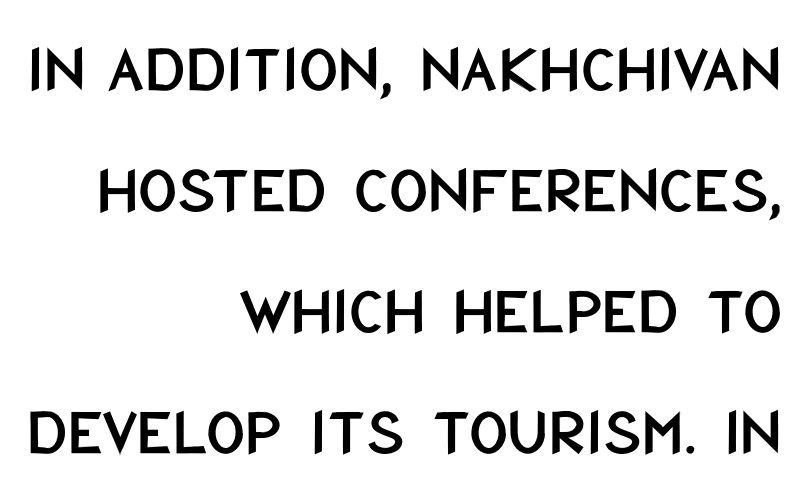
Q: Is the text italic (slanted)? A: No, it is upright.
Q: Is the typeface a serif or a sans-serif typeface? A: Sans-serif.
Q: Is the text underlined? A: No.
Q: How is the paragraph aligned? A: Right-aligned.
Q: Is the spacing between letters normal or unusually wide? A: Normal.
Q: Width (condensed, normal, or wide)? A: Condensed.
Q: Stroke contrast? A: Low.
Q: x-height? A: Large.
Q: Monospaced? A: No.
